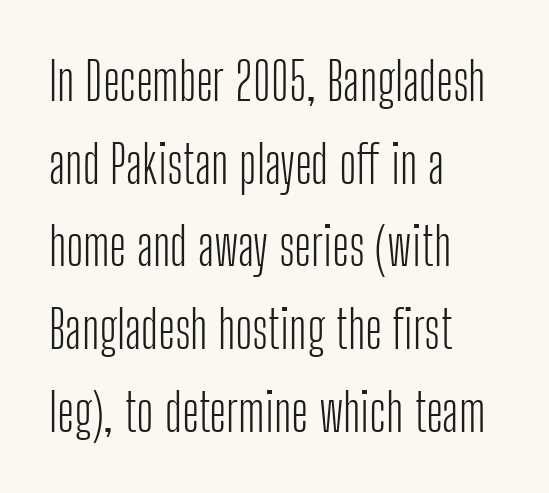
{"serif": "no", "italic": "no", "bold": "no", "weight": "light", "width": "condensed", "stroke_contrast": "low", "x_height": "medium", "monospaced": "no", "underline": "no", "align": "left", "line_spacing": "normal", "line_spacing_ratio": 1.59, "letter_spacing": "normal", "letter_spacing_em": 0.0, "glyph_px": 52}
